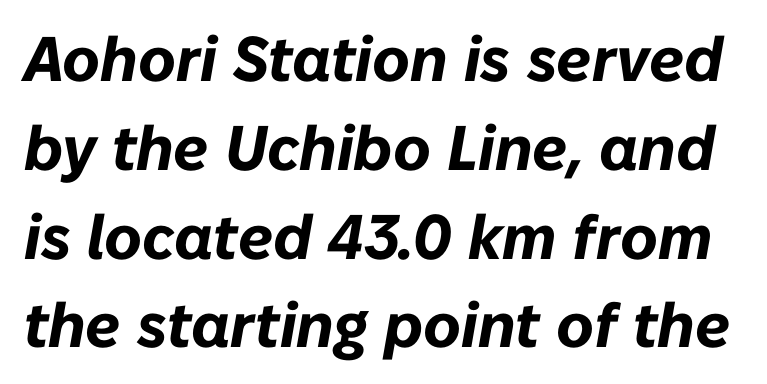
{"italic": "yes", "lean": "right", "slant_degrees": 10, "bold": "yes", "weight": "bold", "width": "normal", "stroke_contrast": "low", "x_height": "medium", "monospaced": "no", "underline": "no", "line_spacing": "normal", "line_spacing_ratio": 1.41, "letter_spacing": "normal", "letter_spacing_em": 0.0, "glyph_px": 63}
